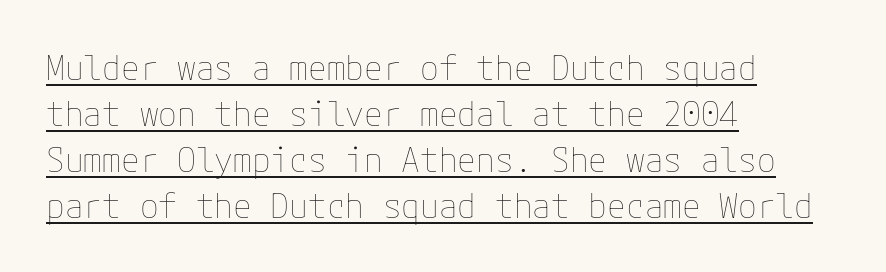
{"italic": "no", "bold": "no", "weight": "thin", "width": "normal", "stroke_contrast": "low", "x_height": "medium", "underline": "yes", "align": "left", "line_spacing": "normal", "line_spacing_ratio": 1.35, "letter_spacing": "normal", "letter_spacing_em": 0.0, "glyph_px": 34}
